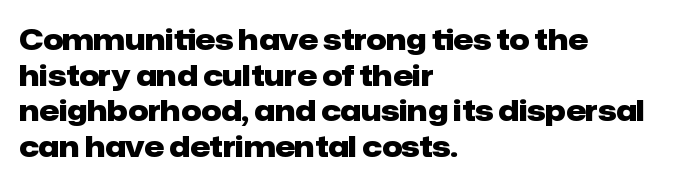
Q: Is the text bold? A: Yes.
Q: Is the text italic (slanted)? A: No, it is upright.
Q: Is the typeface a serif or a sans-serif typeface? A: Sans-serif.
Q: Is the text underlined? A: No.
Q: How is the paragraph aligned? A: Left-aligned.
Q: Is the spacing between letters normal or unusually wide? A: Normal.
Q: Is the spacing between lines tight, normal or loose? A: Normal.
Q: Width (condensed, normal, or wide)? A: Normal.
Q: Stroke contrast? A: Low.
Q: x-height? A: Medium.
Q: Monospaced? A: No.
